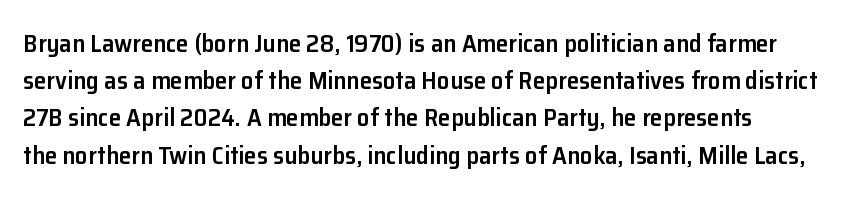
{"italic": "no", "bold": "semi", "underline": "no", "align": "left", "line_spacing": "normal", "line_spacing_ratio": 1.49, "letter_spacing": "normal", "letter_spacing_em": 0.0, "glyph_px": 25}
